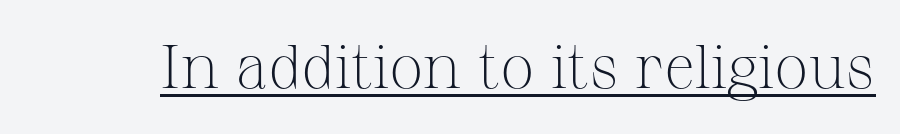
Q: Is the text bold? A: No.
Q: Is the text italic (slanted)? A: No, it is upright.
Q: Is the typeface a serif or a sans-serif typeface? A: Serif.
Q: Is the text underlined? A: Yes.
Q: Is the spacing between letters normal or unusually wide? A: Normal.
Q: Width (condensed, normal, or wide)? A: Normal.
Q: Stroke contrast? A: Medium.
Q: x-height? A: Medium.
Q: Monospaced? A: No.
